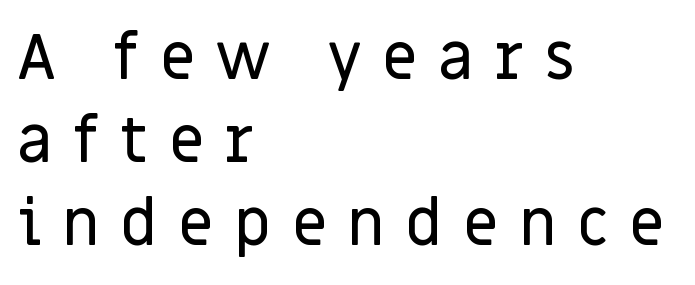
Q: Is the text italic (slanted)? A: No, it is upright.
Q: Is the typeface a serif or a sans-serif typeface? A: Sans-serif.
Q: Is the text underlined? A: No.
Q: How is the paragraph aligned? A: Left-aligned.
Q: Is the spacing between letters normal or unusually wide? A: Unusually wide.
Q: Is the spacing between lines tight, normal or loose? A: Normal.
Q: Width (condensed, normal, or wide)? A: Normal.
Q: Stroke contrast? A: Low.
Q: x-height? A: Large.
Q: Monospaced? A: No.
